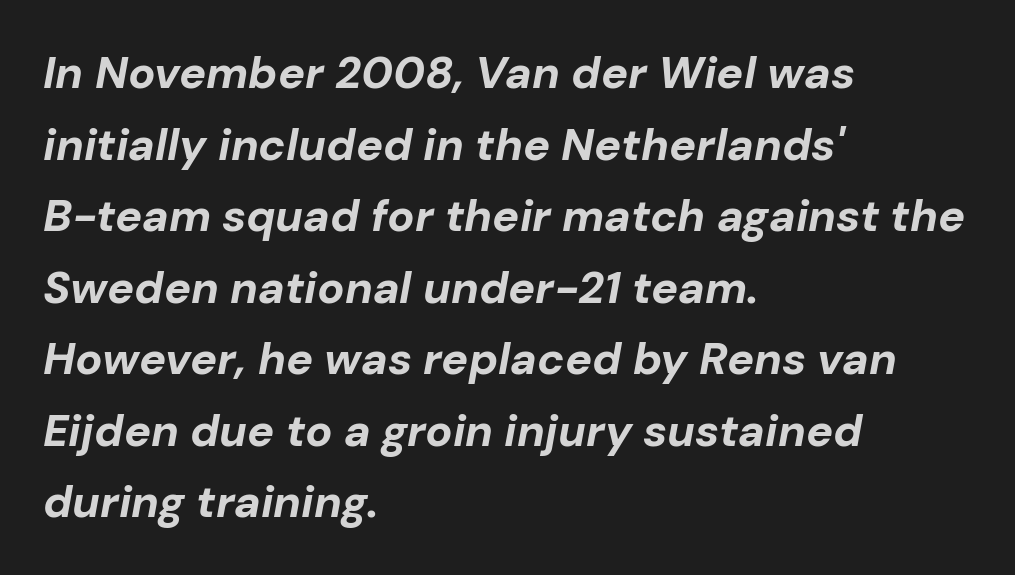
{"italic": "yes", "lean": "right", "slant_degrees": 10, "bold": "yes", "weight": "bold", "width": "normal", "stroke_contrast": "low", "x_height": "medium", "monospaced": "no", "underline": "no", "align": "left", "line_spacing": "normal", "line_spacing_ratio": 1.59, "letter_spacing": "normal", "letter_spacing_em": 0.0, "glyph_px": 45}
